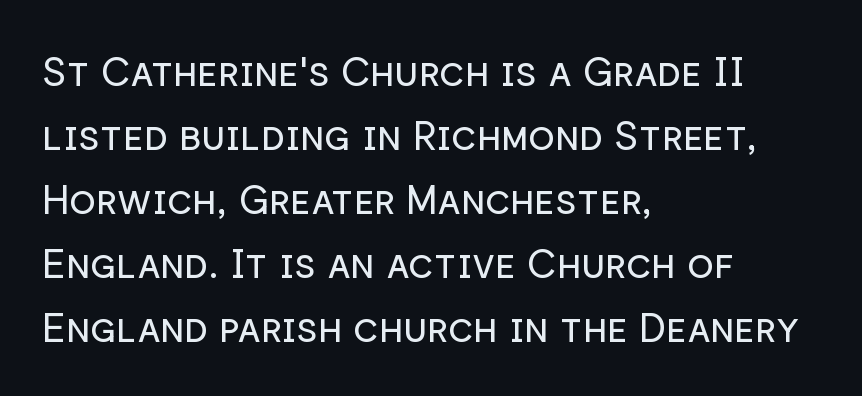
Proportional: the letters do not fall into vertical columns. Quick note: not italic, upright. Counters stay open thanks to moderate or lighter strokes. The rag falls on the right side of this text block. The horizontal fit of the characters is conventional and even. The space directly below the letters is spotless.
